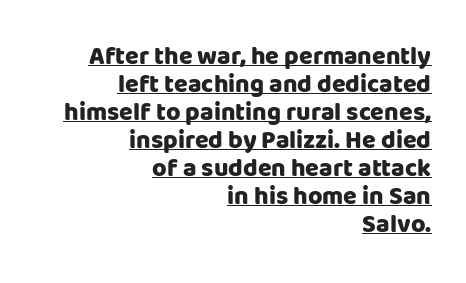
Q: Is the text bold? A: Yes.
Q: Is the text italic (slanted)? A: No, it is upright.
Q: Is the text underlined? A: Yes.
Q: How is the paragraph aligned? A: Right-aligned.
Q: Is the spacing between letters normal or unusually wide? A: Normal.
Q: Is the spacing between lines tight, normal or loose? A: Tight.
